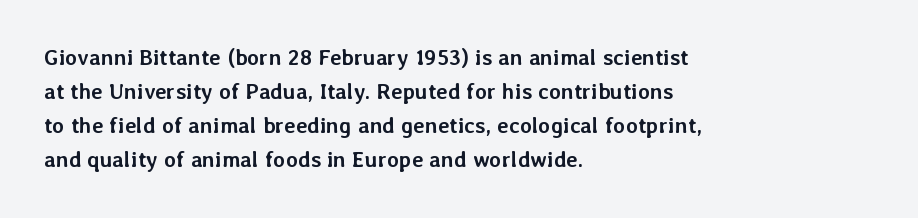
Underline: absent. Default kerning and tracking; the words read as compact shapes. Successive baselines arrive at the customary interval. You can tell it's not italic because the verticals are truly vertical. One-word summary of the alignment: left. These lines carry a lot of weight — the face is fully bold.
